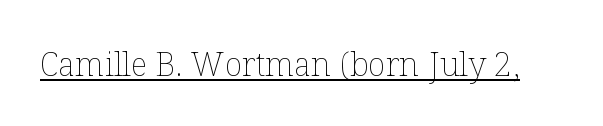
Q: Is the text bold? A: No.
Q: Is the text italic (slanted)? A: No, it is upright.
Q: Is the text underlined? A: Yes.
Q: Is the spacing between letters normal or unusually wide? A: Normal.
Q: Width (condensed, normal, or wide)? A: Normal.
Q: Stroke contrast? A: Low.
Q: x-height? A: Medium.
Q: Monospaced? A: No.
